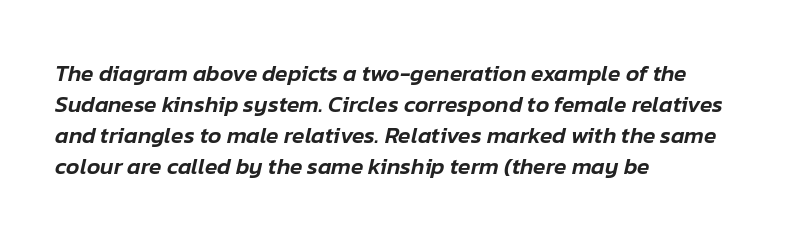
{"italic": "yes", "lean": "right", "slant_degrees": 12, "underline": "no", "align": "left", "line_spacing": "normal", "line_spacing_ratio": 1.35, "letter_spacing": "normal", "letter_spacing_em": 0.0, "glyph_px": 23}
